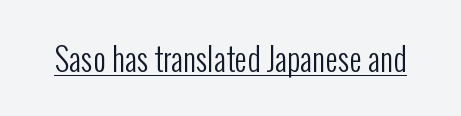
Q: Is the text bold? A: No.
Q: Is the text italic (slanted)? A: No, it is upright.
Q: Is the typeface a serif or a sans-serif typeface? A: Sans-serif.
Q: Is the text underlined? A: Yes.
Q: Is the spacing between letters normal or unusually wide? A: Normal.
Q: Width (condensed, normal, or wide)? A: Condensed.
Q: Stroke contrast? A: Low.
Q: x-height? A: Medium.
Q: Monospaced? A: No.
